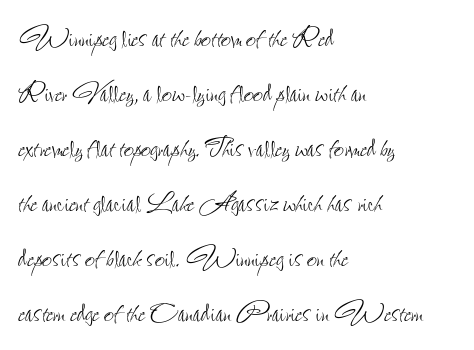
Q: Is the text bold? A: No.
Q: Is the text italic (slanted)? A: Yes.
Q: Is the text underlined? A: No.
Q: How is the paragraph aligned? A: Left-aligned.
Q: Is the spacing between letters normal or unusually wide? A: Normal.
Q: Is the spacing between lines tight, normal or loose? A: Normal.
Q: Width (condensed, normal, or wide)? A: Condensed.
Q: Stroke contrast? A: Low.
Q: x-height? A: Small.
Q: Monospaced? A: No.
